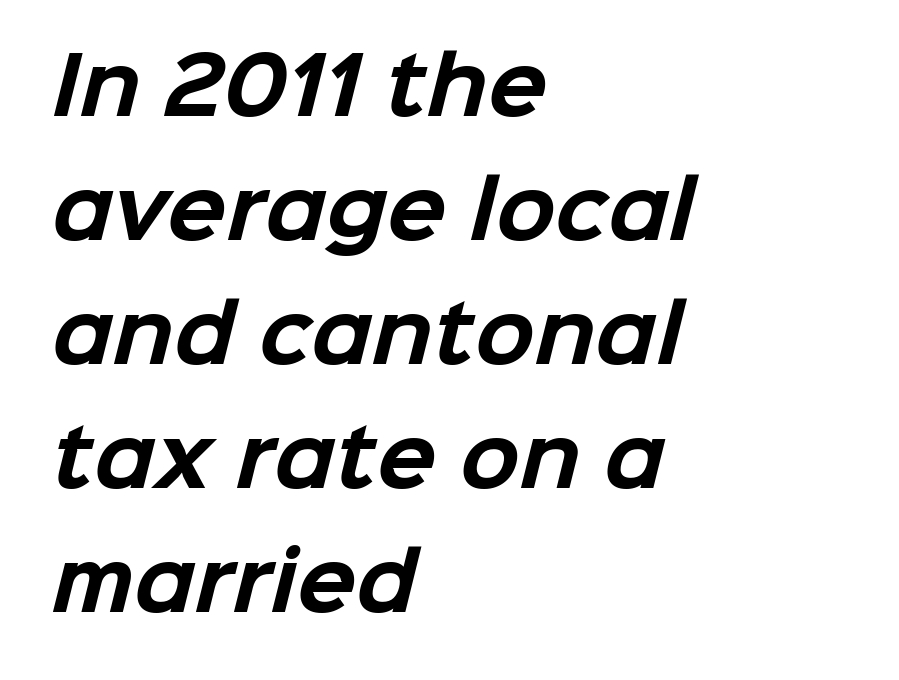
Q: Is the text bold? A: Yes.
Q: Is the typeface a serif or a sans-serif typeface? A: Sans-serif.
Q: Is the text underlined? A: No.
Q: How is the paragraph aligned? A: Left-aligned.
Q: Is the spacing between letters normal or unusually wide? A: Normal.
Q: Is the spacing between lines tight, normal or loose? A: Normal.
Q: Width (condensed, normal, or wide)? A: Normal.
Q: Stroke contrast? A: Low.
Q: x-height? A: Medium.
Q: Monospaced? A: No.
